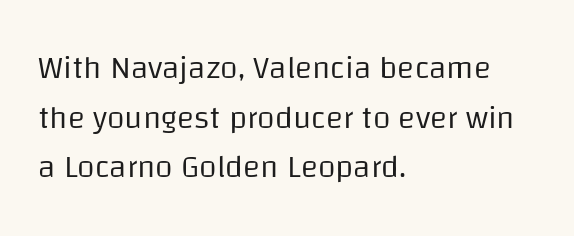
The image shows 32 px regular-weight sans-serif type, upright; set left-aligned, normal line spacing (1.55x), normal letter spacing, not underlined; low stroke contrast and a large x-height.
